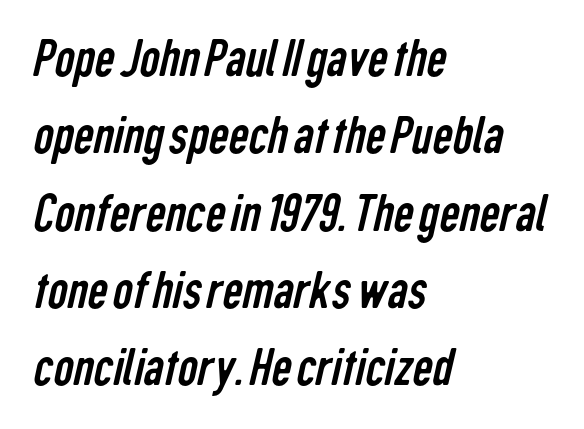
The image shows 56 px regular-weight, condensed sans-serif type; set left-aligned, normal line spacing (1.38x), normal letter spacing, not underlined; low stroke contrast and a medium x-height.
